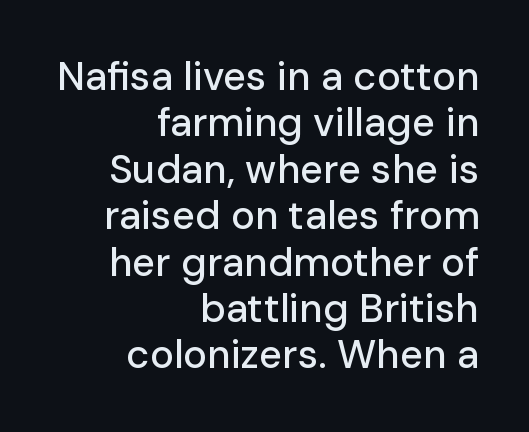
The gap between lines stays unmarked. A typesetter would call this proportional, since set widths differ per character. Words appear dense and cohesive because spacing is normal. This rendering employs a face without finishing strokes, i.e., a sans-serif. These lines are set flush right with a ragged left edge. The lettering holds an erect, upright posture throughout.
